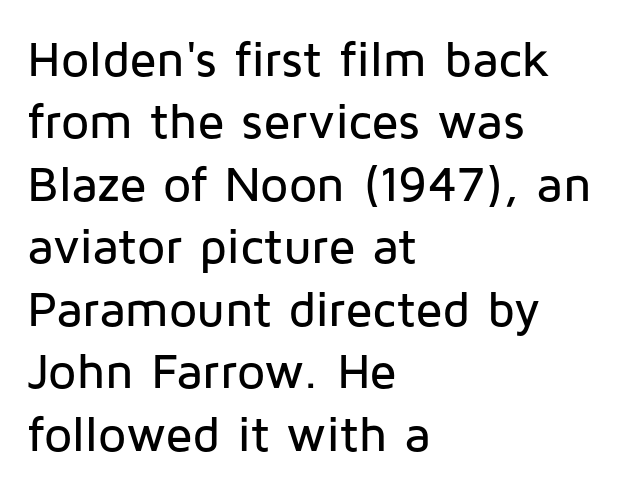
{"serif": "no", "italic": "no", "width": "normal", "stroke_contrast": "low", "x_height": "medium", "monospaced": "no", "underline": "no", "align": "left", "line_spacing": "normal", "line_spacing_ratio": 1.25, "letter_spacing": "normal", "letter_spacing_em": 0.0, "glyph_px": 50}
